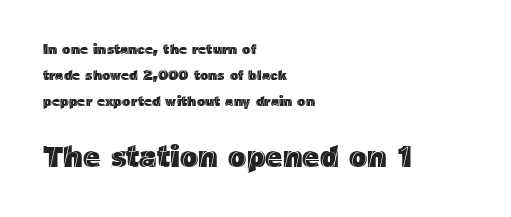
The image shows 30 px text type, upright; set left-aligned, line spacing 1.84x, normal letter spacing, not underlined; the second (bottom) block is 2.14x larger; a medium x-height.
